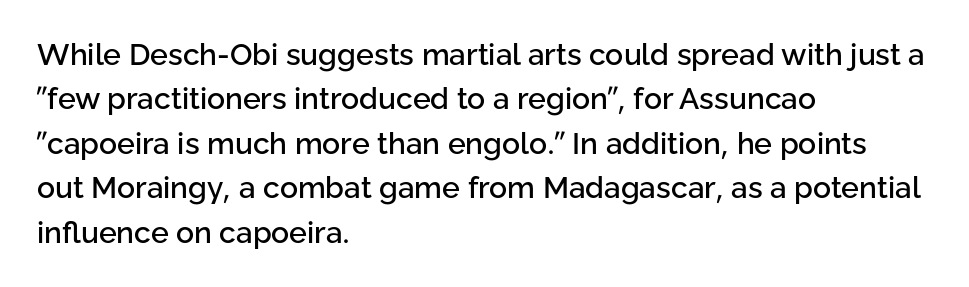
{"serif": "no", "italic": "no", "width": "normal", "stroke_contrast": "low", "x_height": "medium", "monospaced": "no", "underline": "no", "align": "left", "line_spacing": "normal", "line_spacing_ratio": 1.48, "letter_spacing": "normal", "letter_spacing_em": 0.0, "glyph_px": 30}
